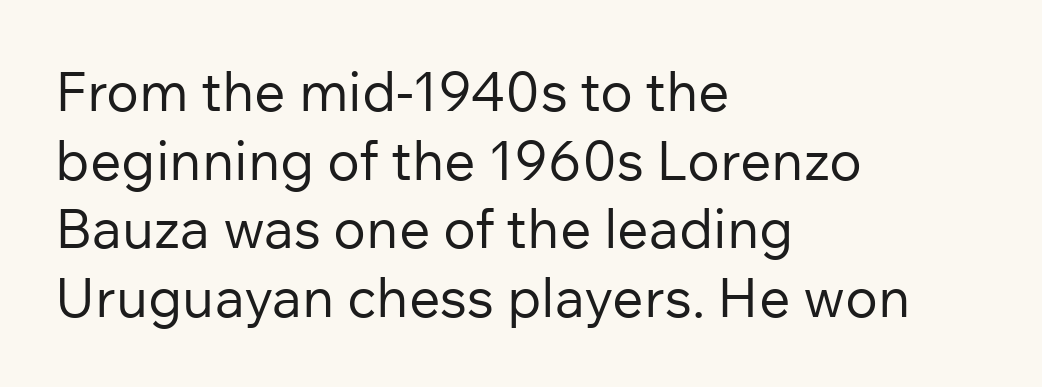
A bare baseline throughout the passage. The setting favours the left margin, as ordinary paragraphs usually do. These lines are rendered in a variable-pitch font. Bold? No — there's no thickening of the strokes. Tracking here is standard; glyphs follow each other at the usual distance.
